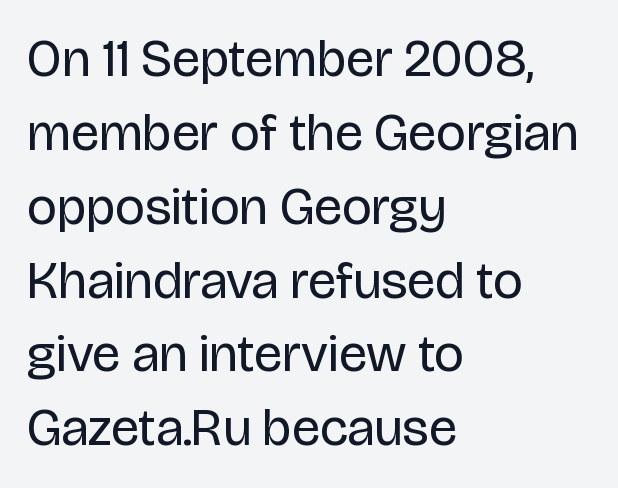
Q: Is the text bold? A: No.
Q: Is the text italic (slanted)? A: No, it is upright.
Q: Is the typeface a serif or a sans-serif typeface? A: Sans-serif.
Q: Is the text underlined? A: No.
Q: How is the paragraph aligned? A: Left-aligned.
Q: Is the spacing between letters normal or unusually wide? A: Normal.
Q: Is the spacing between lines tight, normal or loose? A: Normal.
Q: Width (condensed, normal, or wide)? A: Normal.
Q: Stroke contrast? A: Low.
Q: x-height? A: Large.
Q: Monospaced? A: No.
